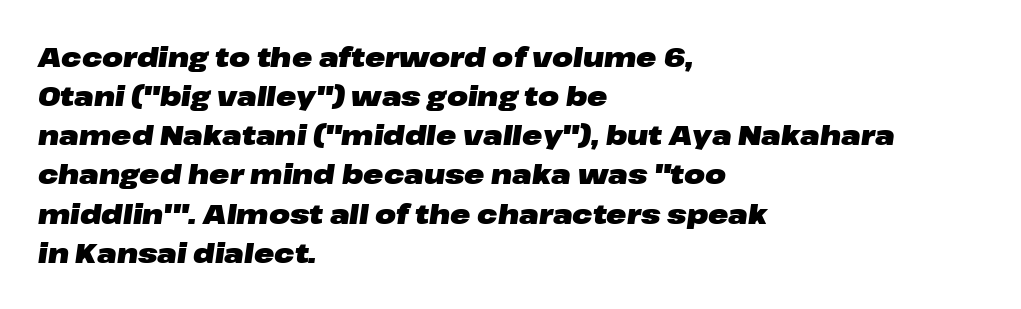
{"italic": "yes", "lean": "right", "slant_degrees": 8, "bold": "yes", "underline": "no", "align": "left", "line_spacing": "normal", "line_spacing_ratio": 1.45, "letter_spacing": "normal", "letter_spacing_em": 0.0, "glyph_px": 27}
